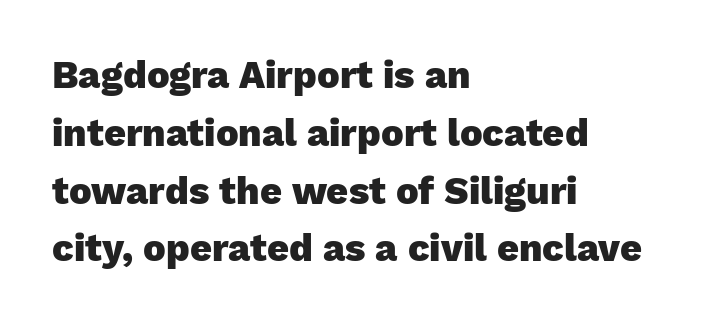
Q: Is the text bold? A: Yes.
Q: Is the text italic (slanted)? A: No, it is upright.
Q: Is the typeface a serif or a sans-serif typeface? A: Sans-serif.
Q: Is the text underlined? A: No.
Q: How is the paragraph aligned? A: Left-aligned.
Q: Is the spacing between letters normal or unusually wide? A: Normal.
Q: Is the spacing between lines tight, normal or loose? A: Normal.
Q: Width (condensed, normal, or wide)? A: Normal.
Q: Stroke contrast? A: Low.
Q: x-height? A: Medium.
Q: Monospaced? A: No.
